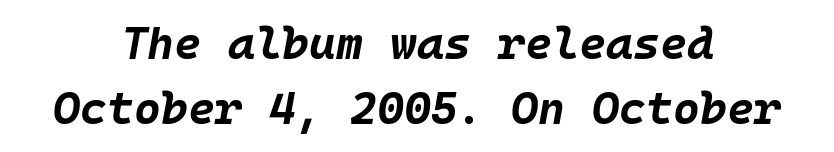
{"italic": "yes", "lean": "right", "slant_degrees": 10, "bold": "yes", "weight": "bold", "width": "normal", "stroke_contrast": "low", "x_height": "large", "monospaced": "yes", "underline": "no", "align": "center", "line_spacing": "normal", "line_spacing_ratio": 1.42, "letter_spacing": "normal", "letter_spacing_em": 0.0, "glyph_px": 46}
